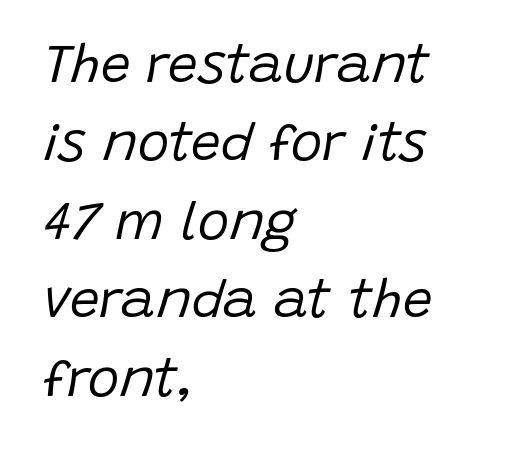
Does the lettering tilt? It does — this is italic. Notice how the passage keeps a crisp vertical edge on the left only. Letters rest on an invisible, unmarked baseline. The letterforms sit at book weight or below. The vertical gap from one line to the next is medium. Nothing unusual about the tracking: characters are spaced as the font intends.
